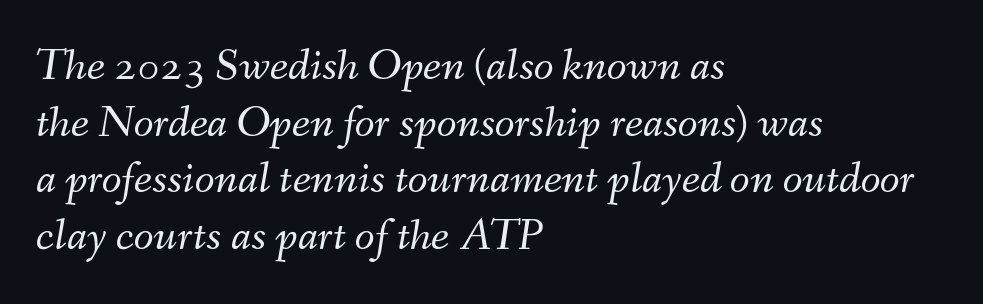
The image shows 46 px light type, italic (leaning right); set left-aligned, line spacing 1.23x, normal letter spacing, not underlined; medium stroke contrast and a small x-height.
